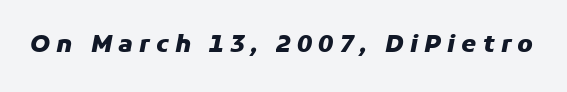
The image shows 24 px bold type, italic (leaning right); set unusually wide letter spacing (+0.26 em), not underlined.
